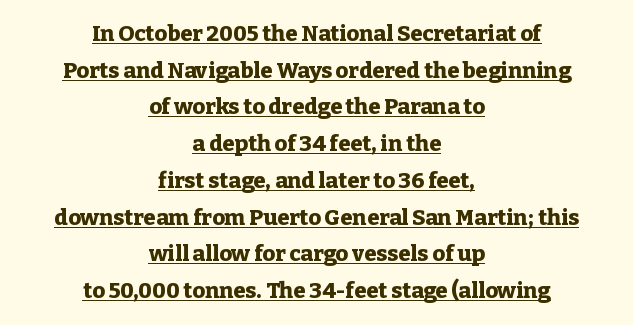
Q: Is the text bold? A: Yes.
Q: Is the text italic (slanted)? A: No, it is upright.
Q: Is the text underlined? A: Yes.
Q: How is the paragraph aligned? A: Centered.
Q: Is the spacing between letters normal or unusually wide? A: Normal.
Q: Is the spacing between lines tight, normal or loose? A: Normal.
